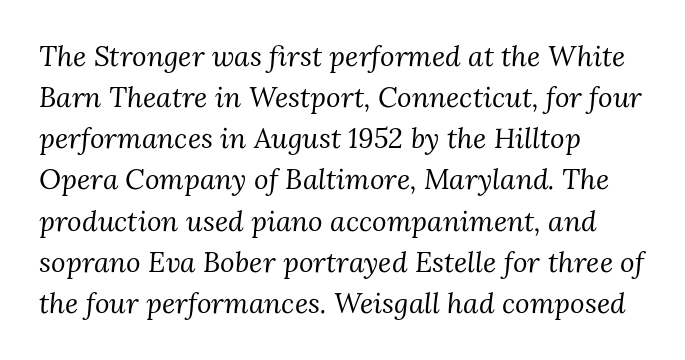
The image shows 28 px regular-weight serif type, italic (leaning right); set left-aligned, normal line spacing (1.47x), normal letter spacing, not underlined; medium stroke contrast and a medium x-height.
